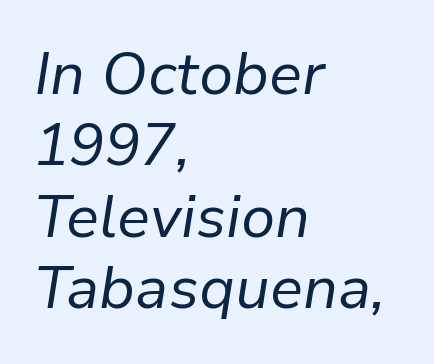
The image shows 59 px regular-weight type, italic (leaning right); set left-aligned, line spacing 1.21x, normal letter spacing, not underlined; low stroke contrast and a medium x-height.
